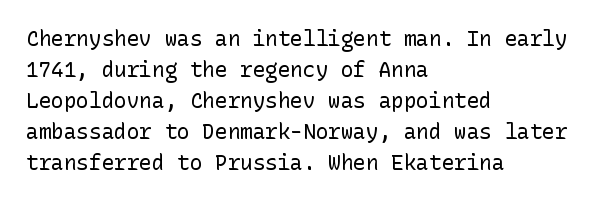
Q: Is the text bold? A: No.
Q: Is the text italic (slanted)? A: No, it is upright.
Q: Is the text underlined? A: No.
Q: How is the paragraph aligned? A: Left-aligned.
Q: Is the spacing between letters normal or unusually wide? A: Normal.
Q: Is the spacing between lines tight, normal or loose? A: Normal.
